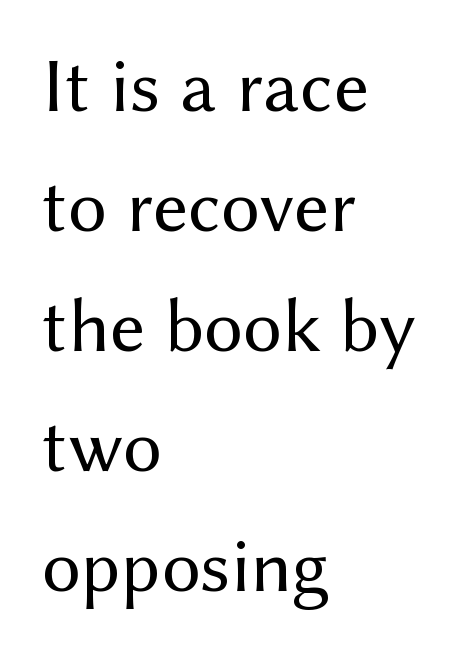
{"serif": "no", "italic": "no", "bold": "no", "weight": "regular", "width": "normal", "stroke_contrast": "medium", "x_height": "medium", "monospaced": "no", "underline": "no", "align": "left", "line_spacing": "normal", "line_spacing_ratio": 1.56, "letter_spacing": "normal", "letter_spacing_em": 0.0, "glyph_px": 77}
